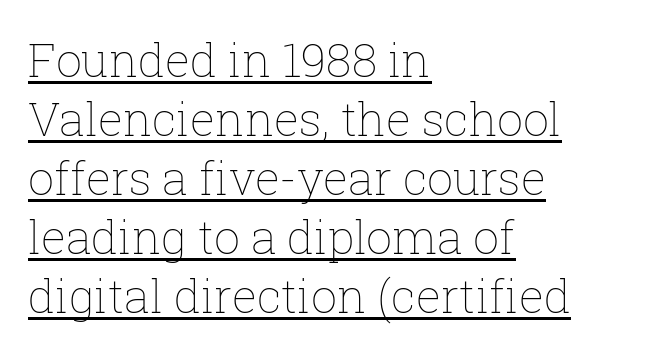
{"italic": "no", "bold": "no", "weight": "thin", "width": "normal", "stroke_contrast": "low", "x_height": "medium", "monospaced": "no", "underline": "yes", "align": "left", "line_spacing": "normal", "line_spacing_ratio": 1.28, "letter_spacing": "normal", "letter_spacing_em": 0.0, "glyph_px": 46}
